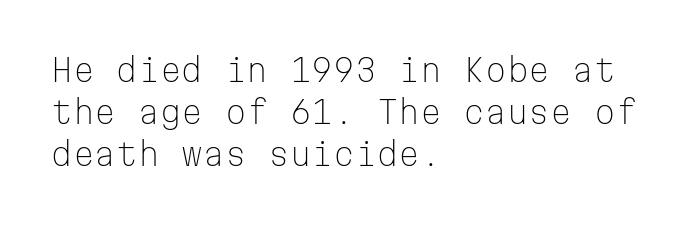
{"serif": "no", "italic": "no", "bold": "no", "weight": "light", "width": "normal", "stroke_contrast": "low", "x_height": "medium", "monospaced": "yes", "underline": "no", "align": "left", "line_spacing": "normal", "line_spacing_ratio": 1.36, "letter_spacing": "normal", "letter_spacing_em": 0.0, "glyph_px": 31}
